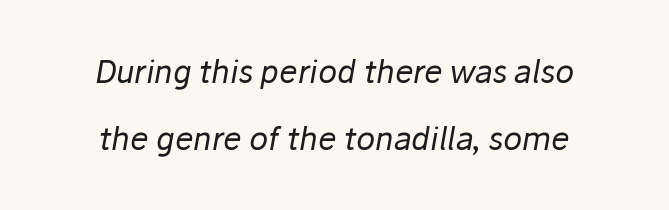
Widely set lines give the paragraph a tall, airy silhouette. The letters look calm and open, with moderate or lighter stems. What stands out about the letter spacing? Nothing — it is the standard amount. Any mark beneath the type? The region is blank.
